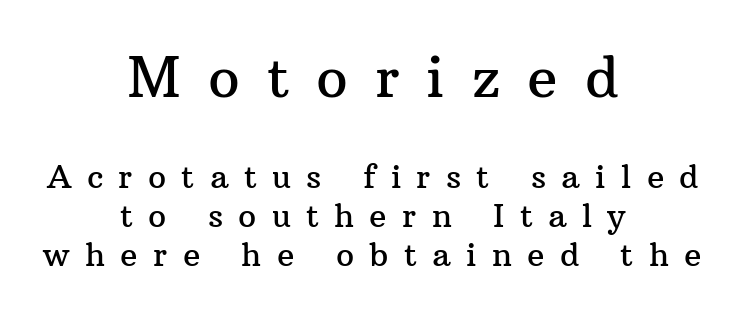
Q: Is the text italic (slanted)? A: No, it is upright.
Q: Is the typeface a serif or a sans-serif typeface? A: Serif.
Q: Is the text underlined? A: No.
Q: How is the paragraph aligned? A: Centered.
Q: Is the spacing between letters normal or unusually wide? A: Unusually wide.
Q: Which block of text is set in a larger size, the first (top) or the second (bottom)? A: The first (top) one.
Q: Width (condensed, normal, or wide)? A: Normal.
Q: Stroke contrast? A: Medium.
Q: x-height? A: Medium.
Q: Monospaced? A: No.
